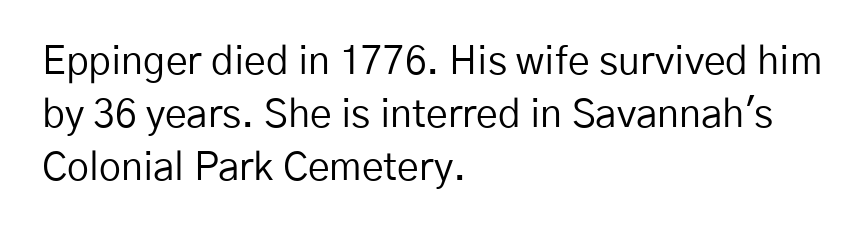
Nobody touched the tracking dial on this one. Ascenders rise straight up at ninety degrees. The typeface has the unassuming heft of standard copy or less. Reading down the column, the eye jumps a familiar distance to each next line. Spacing verdict: proportional, widths tailored to each character.
